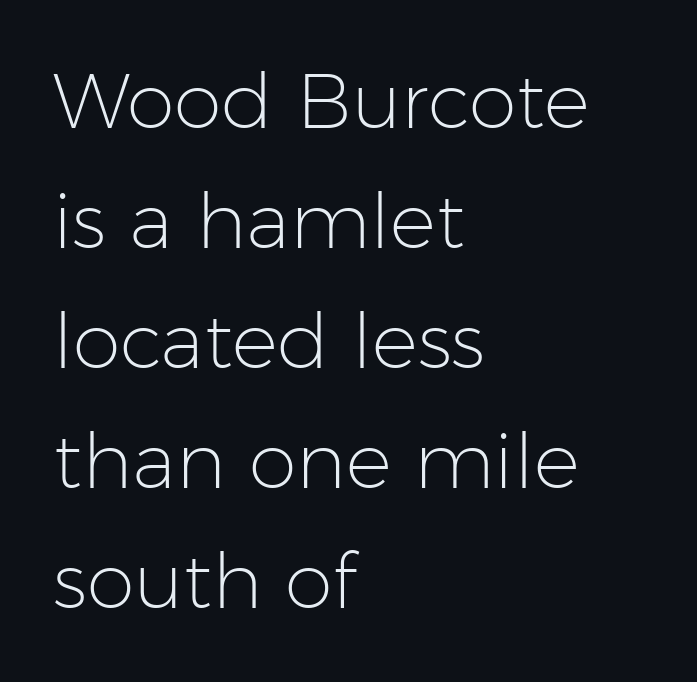
Q: Is the text bold? A: No.
Q: Is the text italic (slanted)? A: No, it is upright.
Q: Is the typeface a serif or a sans-serif typeface? A: Sans-serif.
Q: Is the text underlined? A: No.
Q: How is the paragraph aligned? A: Left-aligned.
Q: Is the spacing between letters normal or unusually wide? A: Normal.
Q: Is the spacing between lines tight, normal or loose? A: Normal.
Q: Width (condensed, normal, or wide)? A: Normal.
Q: Stroke contrast? A: Low.
Q: x-height? A: Medium.
Q: Monospaced? A: No.
